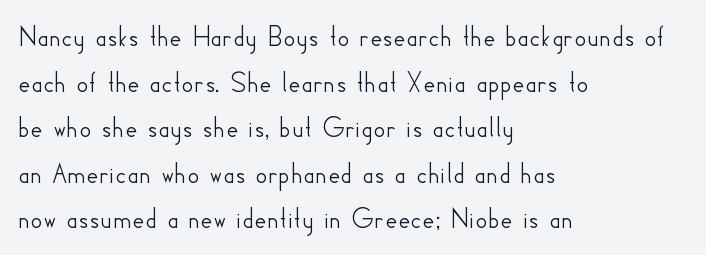
Q: Is the text italic (slanted)? A: No, it is upright.
Q: Is the typeface a serif or a sans-serif typeface? A: Sans-serif.
Q: Is the text underlined? A: No.
Q: How is the paragraph aligned? A: Left-aligned.
Q: Is the spacing between letters normal or unusually wide? A: Normal.
Q: Is the spacing between lines tight, normal or loose? A: Normal.
Q: Width (condensed, normal, or wide)? A: Normal.
Q: Stroke contrast? A: Low.
Q: x-height? A: Small.
Q: Monospaced? A: No.
